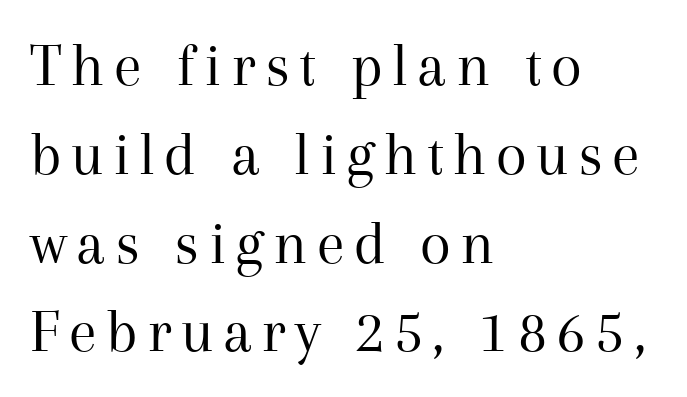
{"serif": "yes", "italic": "no", "bold": "no", "weight": "regular", "width": "normal", "stroke_contrast": "medium", "x_height": "medium", "monospaced": "no", "underline": "no", "align": "left", "line_spacing": "normal", "line_spacing_ratio": 1.41, "glyph_px": 63}
